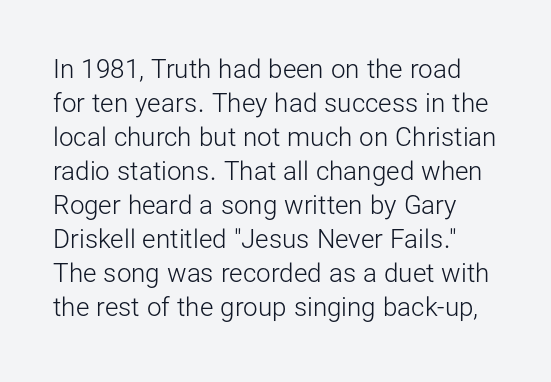
The image shows 26 px text type, upright; set normal line spacing (1.31x), normal letter spacing, not underlined.
